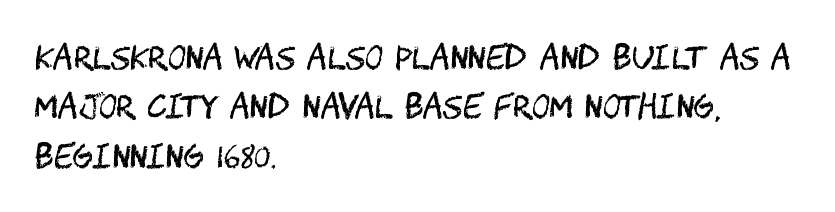
Compared with typical paragraphs, the rows here are spaced about the same. The space directly below the letters is spotless. The rendering anchors every line to the left-hand side. Posture: straight, roman, zero tilt. You can tell from the bare stems that sans-serif type was used.
